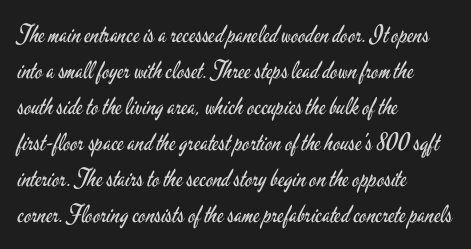
There is no visible air inserted between adjacent glyphs. The rendering anchors every line to the left-hand side. Counters stay open thanks to moderate or lighter strokes. Is there much room between lines? A standard amount, neither cramped nor airy. Type without underlining.
